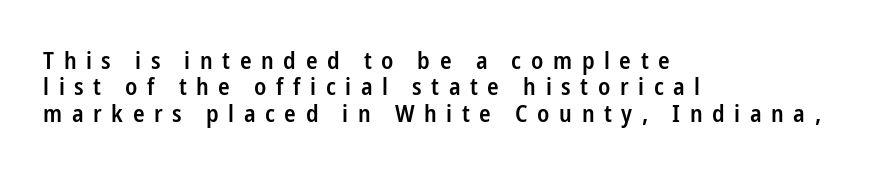
The image shows 24 px text type, upright; set left-aligned, tight line spacing (1.1x), unusually wide letter spacing (+0.4 em), not underlined.
